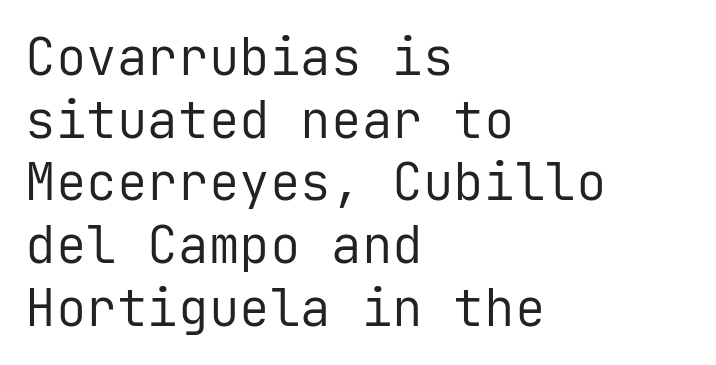
{"serif": "no", "italic": "no", "bold": "no", "weight": "regular", "width": "normal", "stroke_contrast": "low", "x_height": "medium", "monospaced": "yes", "underline": "no", "align": "left", "line_spacing_ratio": 1.23, "letter_spacing": "normal", "letter_spacing_em": 0.0, "glyph_px": 51}
